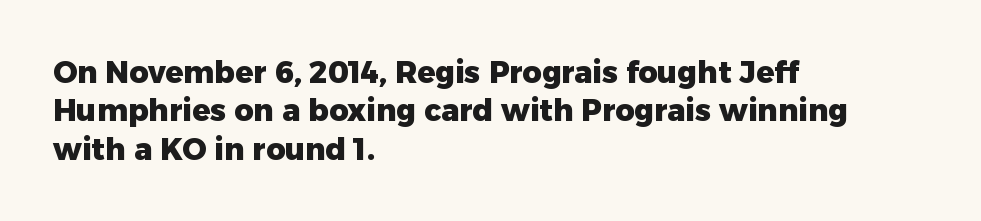
Nope, no serifs anywhere on these letters. Line spacing here is normal. These lines are set flush left with a ragged right edge. Stroke thickness is high; the sample reads as a true bold. Has an underline been added? It has not.
